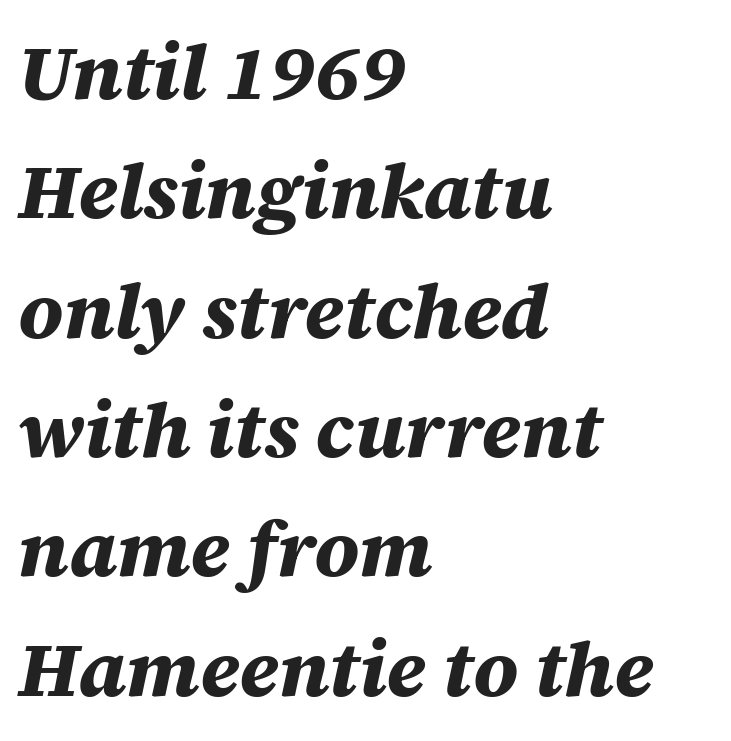
Baseline-to-baseline distance is the conventional proportion of letter height. The font is running at its bold setting. The letters sit at their default tracking, neither squeezed nor spread. Looks like regular typesetting: each glyph gets only the width it needs. A typesetter would mark this as italic. A classic flush-left, rag-right setting is used for this passage.
